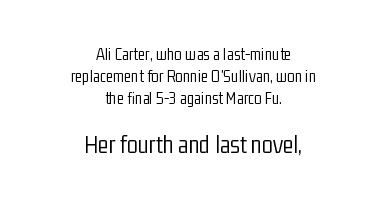
{"italic": "no", "bold": "no", "underline": "no", "align": "center", "line_spacing": "normal", "line_spacing_ratio": 1.3, "letter_spacing": "normal", "letter_spacing_em": 0.0, "larger_block": "second", "size_ratio": 1.47, "glyph_px": 25}
